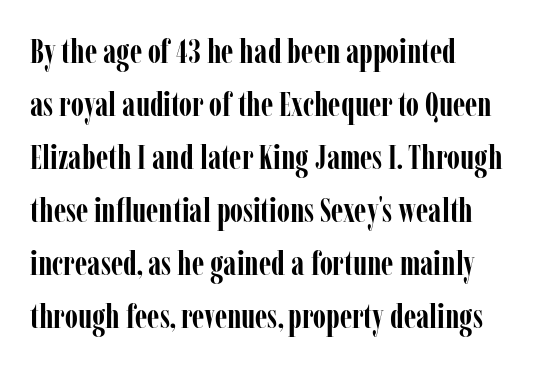
The image shows 34 px semibold, condensed serif type, upright; set left-aligned, normal line spacing (1.56x), normal letter spacing, not underlined; low stroke contrast and a medium x-height.
